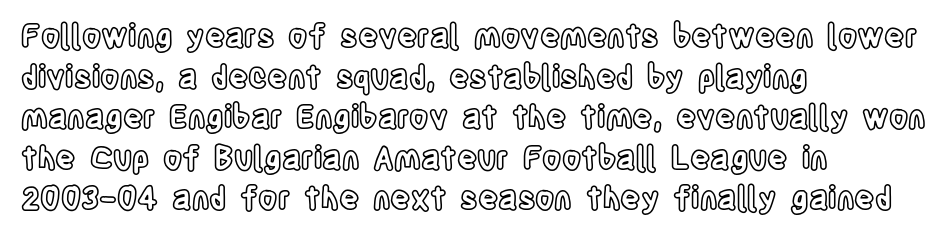
The image shows 31 px condensed type, upright; set left-aligned, normal line spacing (1.31x), normal letter spacing, not underlined; a large x-height.
